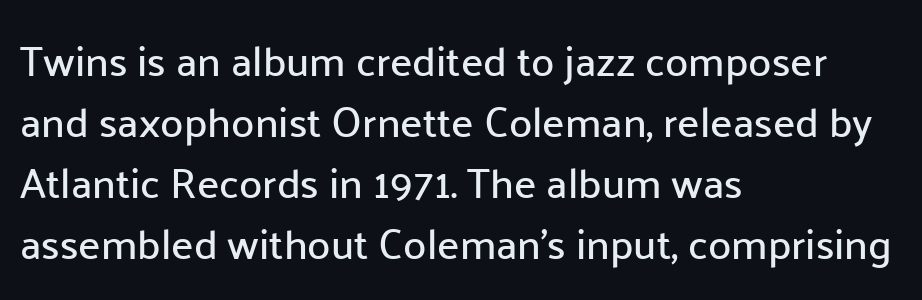
Q: Is the text italic (slanted)? A: No, it is upright.
Q: Is the typeface a serif or a sans-serif typeface? A: Sans-serif.
Q: Is the text underlined? A: No.
Q: How is the paragraph aligned? A: Left-aligned.
Q: Is the spacing between letters normal or unusually wide? A: Normal.
Q: Is the spacing between lines tight, normal or loose? A: Normal.
Q: Width (condensed, normal, or wide)? A: Normal.
Q: Stroke contrast? A: Low.
Q: x-height? A: Medium.
Q: Monospaced? A: No.
